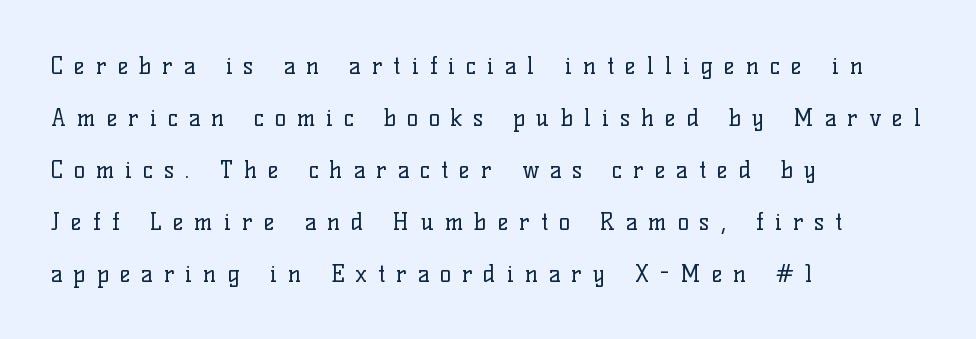
Horizontally, the lines are justified to the leading edge only. No italicization has been applied; the sample stays upright. This reads as an unemphasized weight, regular at the heaviest. The space between consecutive lines is lavish. The horizontal fit of the characters is loose and conspicuously gappy. Plain, unruled lines of type.
